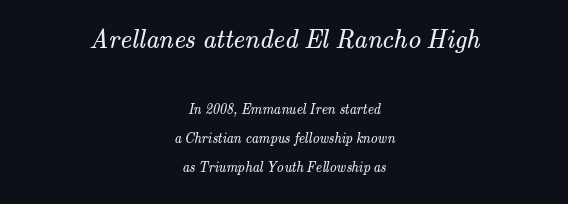
Q: Is the text bold? A: No.
Q: Is the text underlined? A: No.
Q: How is the paragraph aligned? A: Centered.
Q: Is the spacing between letters normal or unusually wide? A: Normal.
Q: Is the spacing between lines tight, normal or loose? A: Loose.
Q: Which block of text is set in a larger size, the first (top) or the second (bottom)? A: The first (top) one.
